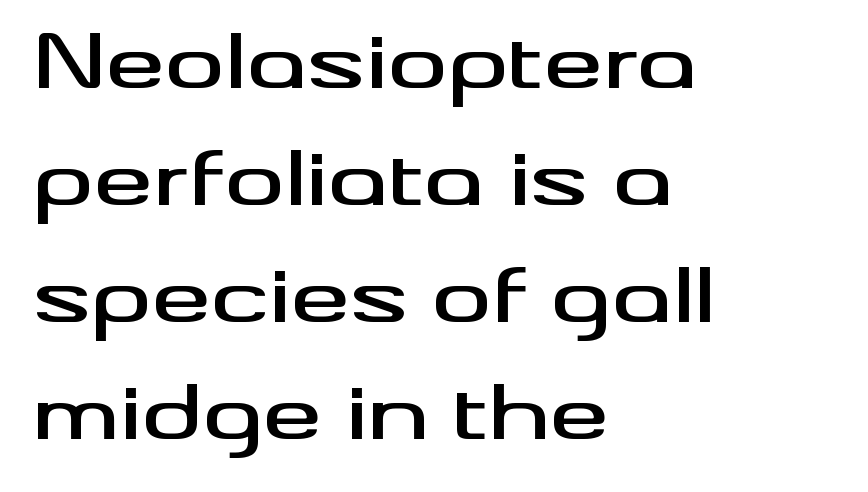
{"serif": "no", "italic": "no", "width": "wide", "stroke_contrast": "medium", "x_height": "small", "monospaced": "no", "underline": "no", "align": "left", "line_spacing": "normal", "line_spacing_ratio": 1.58, "letter_spacing": "normal", "letter_spacing_em": 0.0, "glyph_px": 74}
